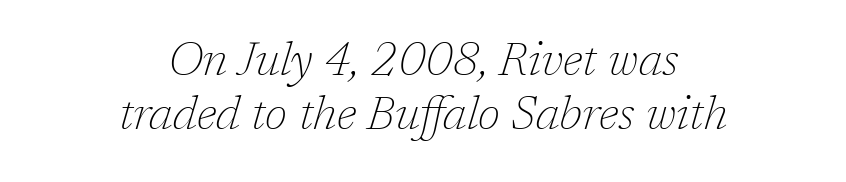
The designer went with a serif here, giving each stem small feet. Caption: standard tracking, unaltered. A quiet, ordinary-to-light weight characterises the typeface. Notice how descenders almost collide with the ascenders below — that's tight leading. Is the type slanted? Yes — the strokes lean at a clear angle.
